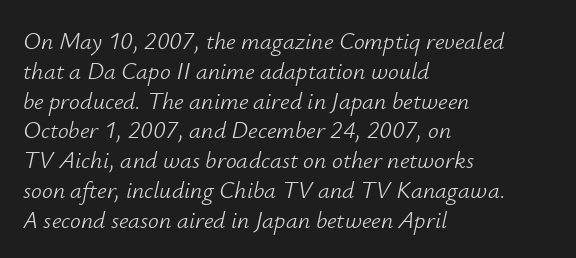
The image shows 24 px text type, italic (leaning right); set left-aligned, line spacing 1.24x, normal letter spacing, not underlined.
